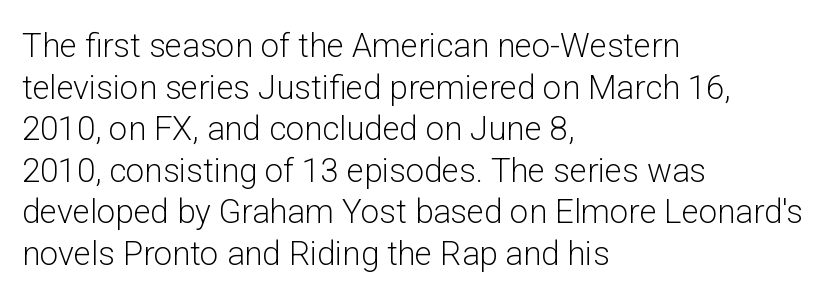
Looks like regular typesetting: each glyph gets only the width it needs. Caption: multi-line text, flush left, ragged right. Nope, no serifs anywhere on these letters. Students, note that the glyphs here touch the page at normal intervals. The string is rendered with underlining switched off.
